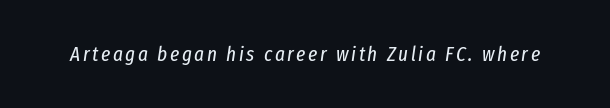
{"italic": "yes", "lean": "right", "slant_degrees": 8, "bold": "no", "underline": "no", "glyph_px": 21}
